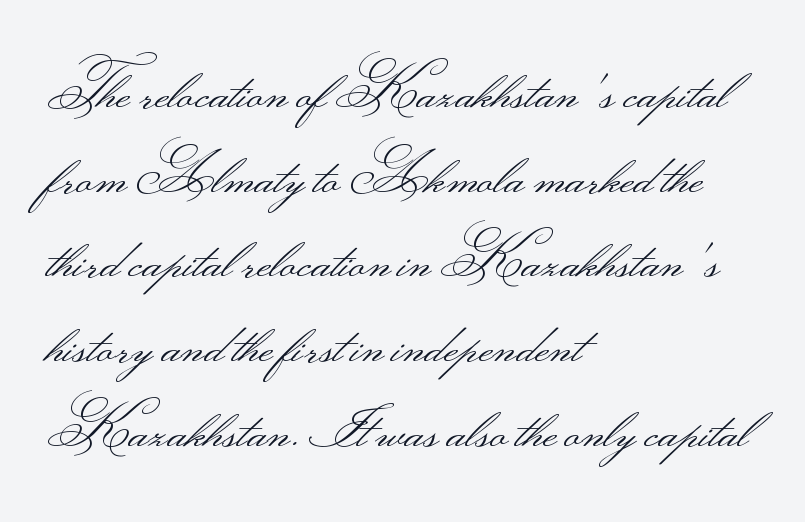
Descenders are the only things crossing below the line. Visually the block forms a straight wall on the left and a jagged coastline on the right. Regarding serifs, this sample does without them. Think of a printed novel: that variable character pitch is what you see here.
